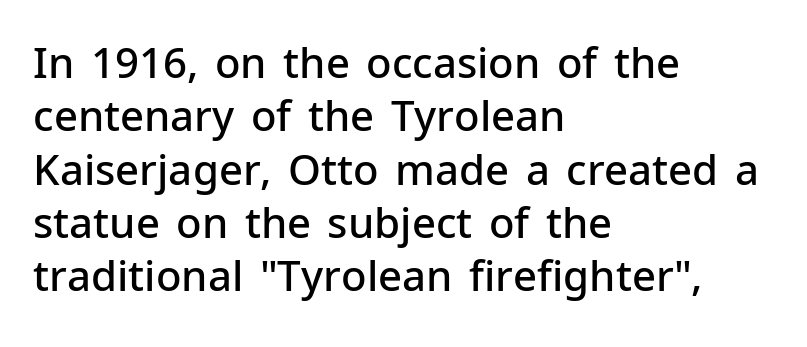
This is roman type, the default non-slanted kind. Look at the tracking — it's just the regular setting, nothing added. Notice how the passage keeps a crisp vertical edge on the left only. Rule under the text: the space is simply empty.
